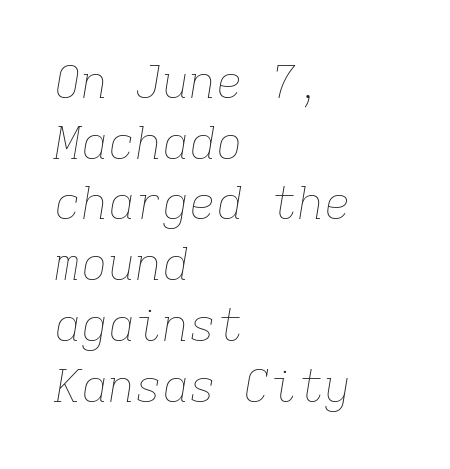
The baseline area is clear. All the whitespace from short lines collects on the right. The designer left line spacing at the default. Monospaced: the letters line up in strict vertical columns. Nobody touched the tracking dial on this one.
